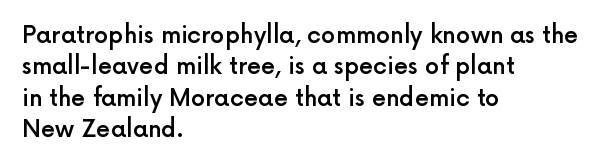
Q: Is the text bold? A: Semi-bold.
Q: Is the text italic (slanted)? A: No, it is upright.
Q: Is the text underlined? A: No.
Q: How is the paragraph aligned? A: Left-aligned.
Q: Is the spacing between letters normal or unusually wide? A: Normal.
Q: Is the spacing between lines tight, normal or loose? A: Normal.
